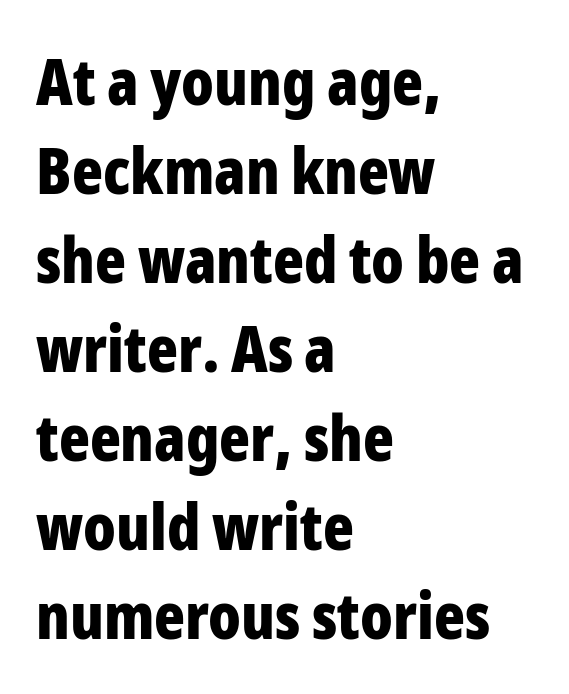
You could not count columns in this text — the font is proportionally spaced. Observe the absence of serifs on each vertical stroke in this sample. Style check: upright. The setting favours the left margin, as ordinary paragraphs usually do. The letters sit at their default tracking, neither squeezed nor spread.
